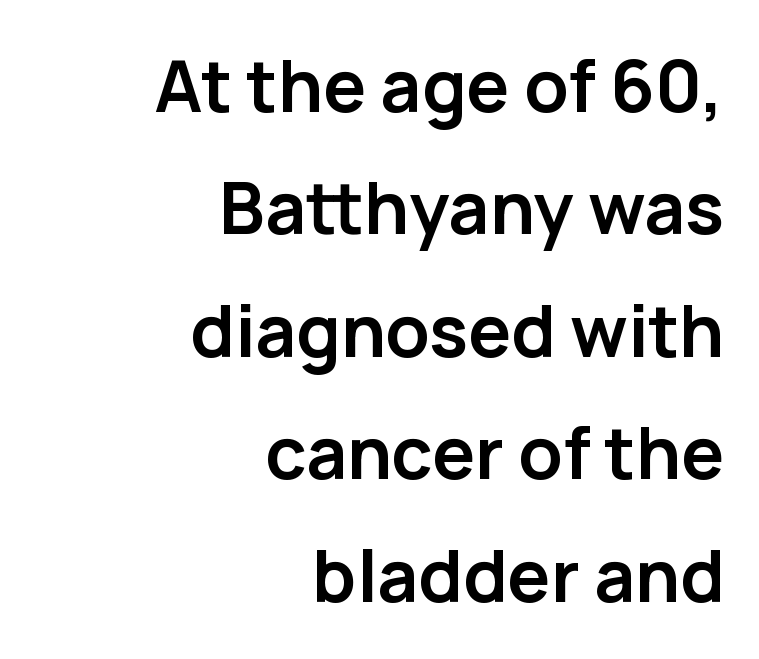
Q: Is the text bold? A: Yes.
Q: Is the text italic (slanted)? A: No, it is upright.
Q: Is the typeface a serif or a sans-serif typeface? A: Sans-serif.
Q: Is the text underlined? A: No.
Q: How is the paragraph aligned? A: Right-aligned.
Q: Is the spacing between letters normal or unusually wide? A: Normal.
Q: Is the spacing between lines tight, normal or loose? A: Normal.
Q: Width (condensed, normal, or wide)? A: Normal.
Q: Stroke contrast? A: Low.
Q: x-height? A: Medium.
Q: Monospaced? A: No.
